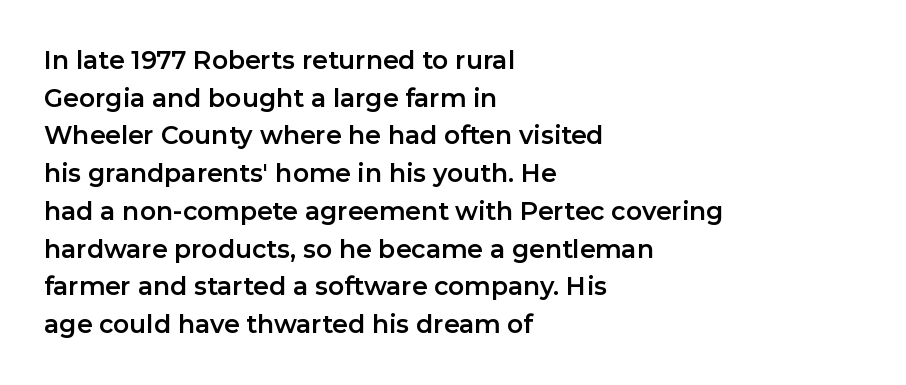
The image shows 25 px text type, upright; set left-aligned, normal line spacing (1.51x), normal letter spacing, not underlined.
